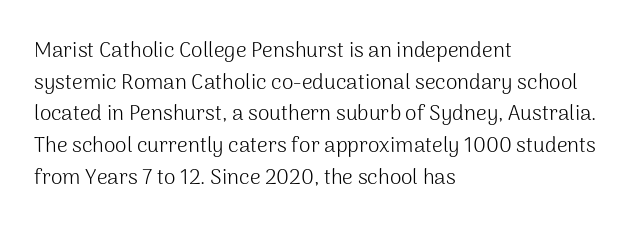
Style check: upright. Leftover space on each line is placed entirely after the last word. The rows are spaced the way most documents space them. The font is comparable to plain body text, perhaps lighter. Honestly, there is no underline to notice here at all. Nobody touched the tracking dial on this one.
